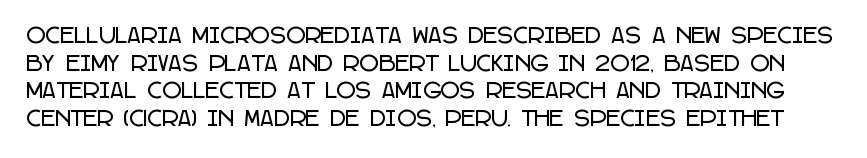
Q: Is the text italic (slanted)? A: No, it is upright.
Q: Is the text underlined? A: No.
Q: Is the spacing between letters normal or unusually wide? A: Normal.
Q: Is the spacing between lines tight, normal or loose? A: Normal.
